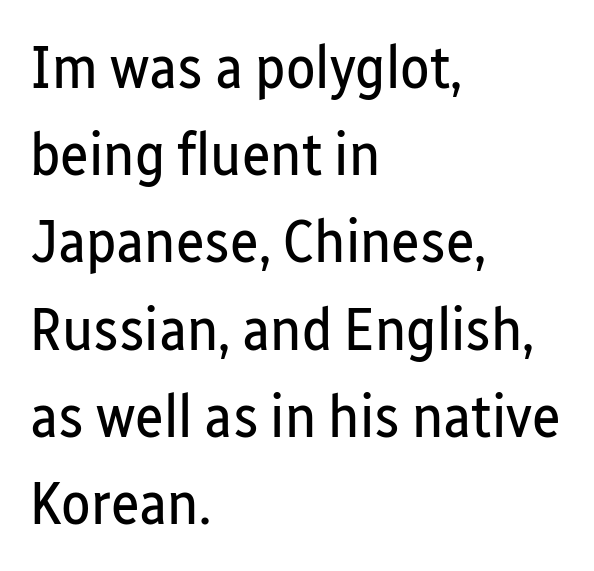
The image shows 61 px regular-weight, condensed sans-serif type, upright; set left-aligned, normal line spacing (1.43x), normal letter spacing, not underlined; low stroke contrast and a medium x-height.
